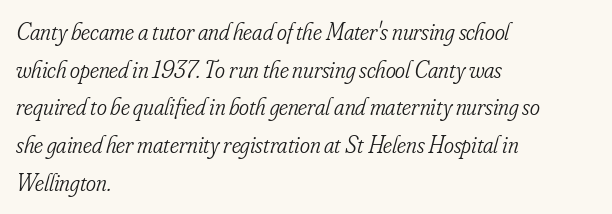
Q: Is the text bold? A: No.
Q: Is the text italic (slanted)? A: Yes, it leans right by about 16 degrees.
Q: Is the text underlined? A: No.
Q: How is the paragraph aligned? A: Left-aligned.
Q: Is the spacing between letters normal or unusually wide? A: Normal.
Q: Is the spacing between lines tight, normal or loose? A: Normal.
